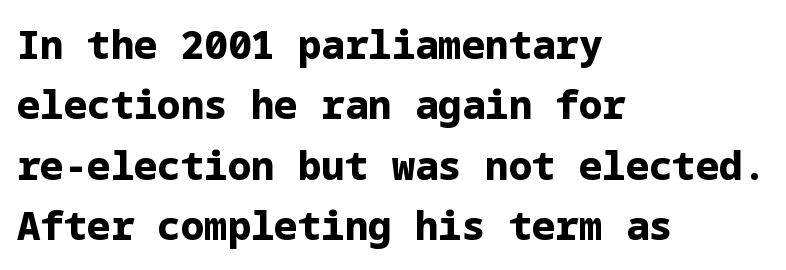
Line beginnings align vertically; line endings do not. Heavy-handed strokes throughout: this text is bold. Rendered with straight, roman letterforms. This sample uses plain, unmodified letter spacing. Is there much room between lines? A standard amount, neither cramped nor airy. Classification — sans serif.
